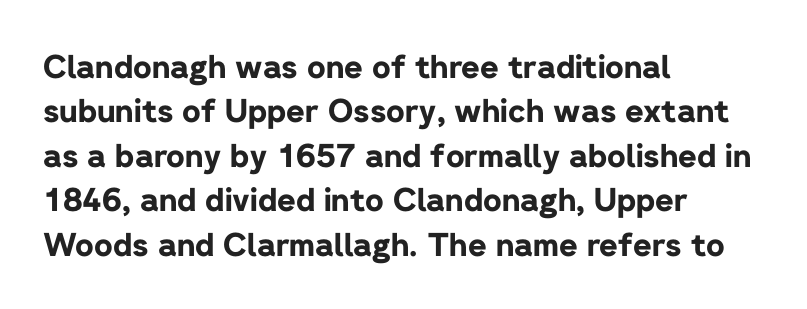
Leading matches the norm, producing a regular column. Nothing sits at the stroke ends, so this counts as sans-serif. Note the varied advance widths — an 'i' is clearly narrower than an 'm'. Just letters on the line, the space beneath them empty. Posture: vertical. The glyphs have the mass of a bold cut.
